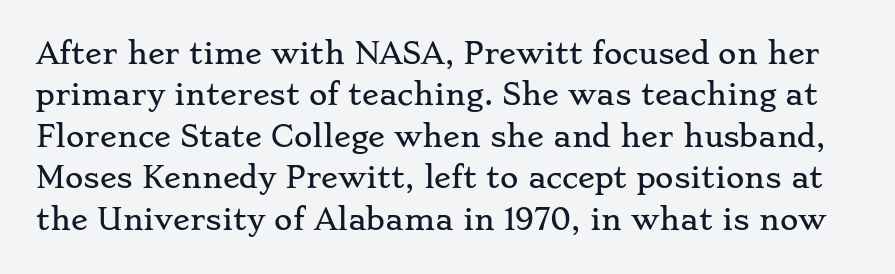
The image shows 28 px wide serif type, upright; set normal line spacing (1.48x), normal letter spacing, not underlined; low stroke contrast and a small x-height.
